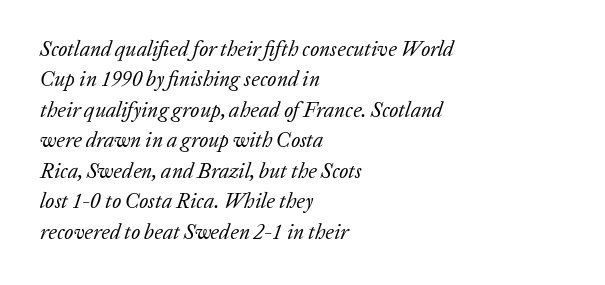
The image shows 21 px text type, italic (leaning right); set left-aligned, normal line spacing (1.45x), normal letter spacing, not underlined.
